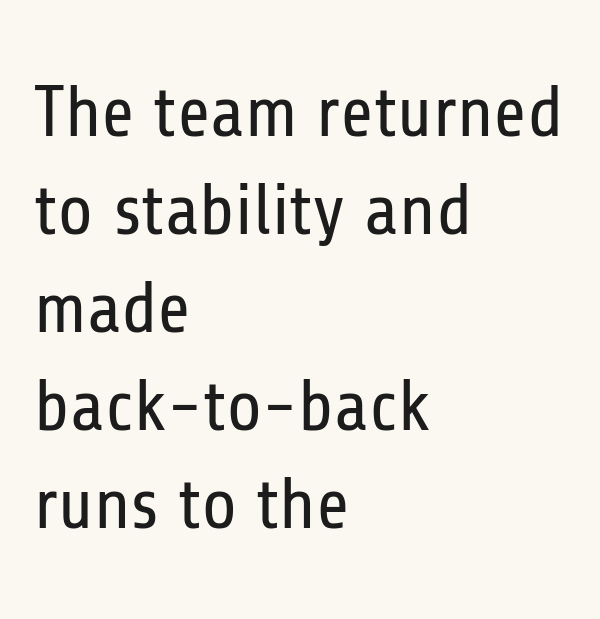
The image shows 72 px regular-weight, condensed sans-serif type, upright; set left-aligned, normal line spacing (1.36x), normal letter spacing, not underlined; low stroke contrast and a medium x-height.
